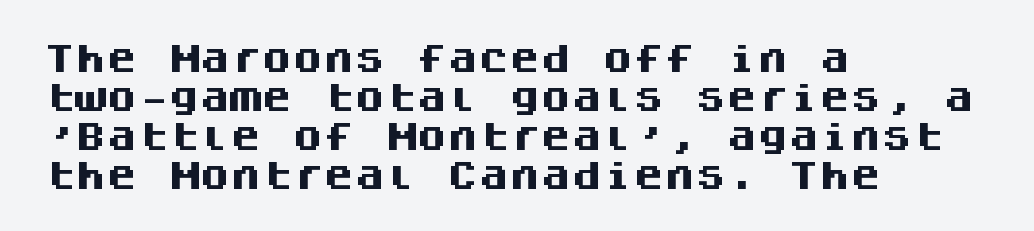
{"serif": "no", "italic": "no", "bold": "yes", "weight": "heavy", "width": "normal", "stroke_contrast": "medium", "x_height": "large", "monospaced": "yes", "underline": "no", "align": "left", "line_spacing": "normal", "line_spacing_ratio": 1.26, "letter_spacing": "normal", "letter_spacing_em": 0.0, "glyph_px": 31}
